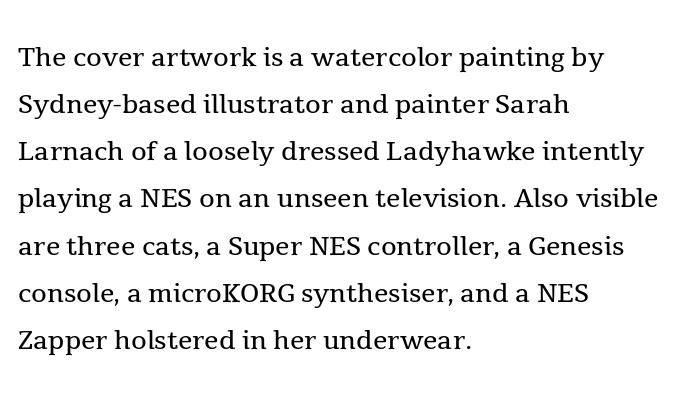
{"serif": "yes", "italic": "no", "bold": "no", "weight": "regular", "width": "normal", "x_height": "medium", "monospaced": "no", "underline": "no", "align": "left", "line_spacing": "normal", "line_spacing_ratio": 1.31, "letter_spacing": "normal", "letter_spacing_em": 0.0, "glyph_px": 36}
